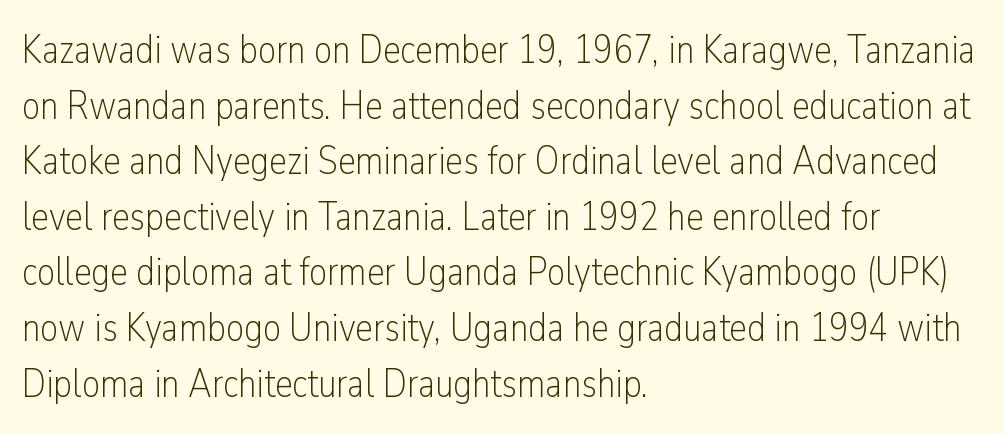
Q: Is the text bold? A: No.
Q: Is the text italic (slanted)? A: No, it is upright.
Q: Is the typeface a serif or a sans-serif typeface? A: Sans-serif.
Q: Is the text underlined? A: No.
Q: How is the paragraph aligned? A: Left-aligned.
Q: Is the spacing between letters normal or unusually wide? A: Normal.
Q: Is the spacing between lines tight, normal or loose? A: Normal.
Q: Width (condensed, normal, or wide)? A: Condensed.
Q: Stroke contrast? A: Low.
Q: x-height? A: Medium.
Q: Monospaced? A: No.
